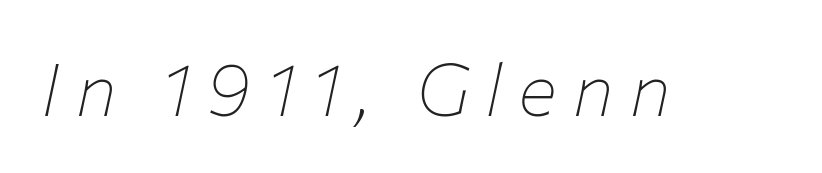
Q: Is the text bold? A: No.
Q: Is the text italic (slanted)? A: Yes, it leans right by about 12 degrees.
Q: Is the text underlined? A: No.
Q: Is the spacing between letters normal or unusually wide? A: Unusually wide.
Q: Width (condensed, normal, or wide)? A: Normal.
Q: Stroke contrast? A: Low.
Q: x-height? A: Medium.
Q: Monospaced? A: No.
